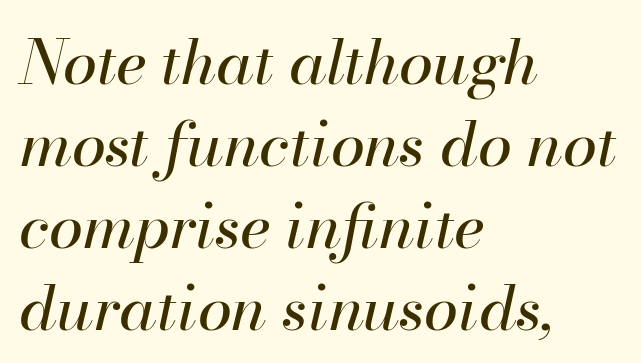
When letters slant like this, we call the style italic. Anything drawn beneath the words? Only blank space. In terms of leading, this rendering sits right in the middle. Heaviness? Minimal to ordinary, like unemphasized prose. Here the glyphs are tracked normally, forming tight word shapes. Layout note: lines flush left.
